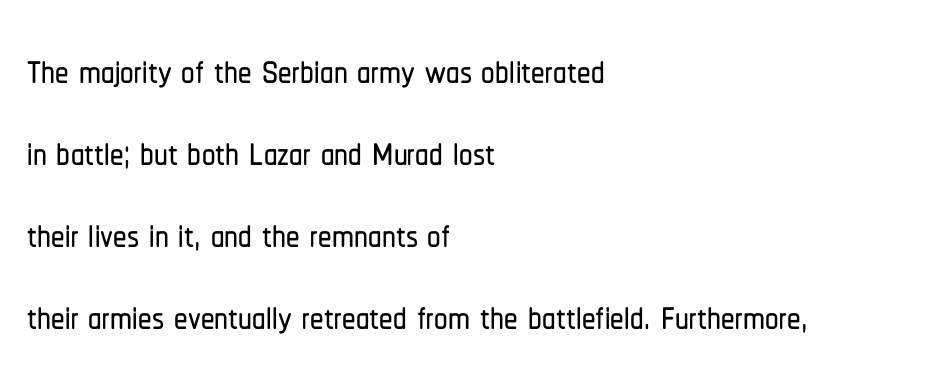
Q: Is the text italic (slanted)? A: No, it is upright.
Q: Is the typeface a serif or a sans-serif typeface? A: Sans-serif.
Q: Is the text underlined? A: No.
Q: How is the paragraph aligned? A: Left-aligned.
Q: Is the spacing between letters normal or unusually wide? A: Normal.
Q: Is the spacing between lines tight, normal or loose? A: Normal.
Q: Width (condensed, normal, or wide)? A: Condensed.
Q: Stroke contrast? A: Low.
Q: x-height? A: Medium.
Q: Monospaced? A: No.
